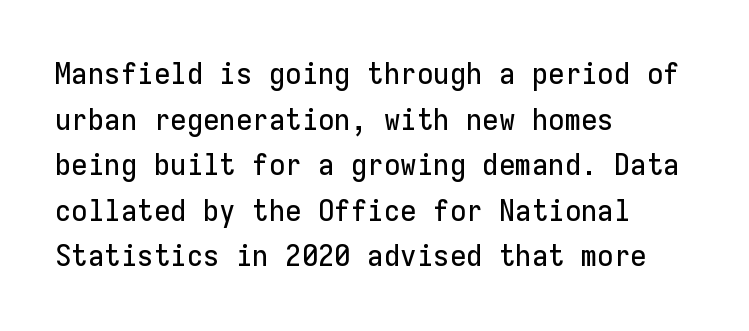
The image shows 30 px sans-serif type, upright, monospaced; set left-aligned, normal line spacing (1.52x), normal letter spacing, not underlined; low stroke contrast and a medium x-height.
